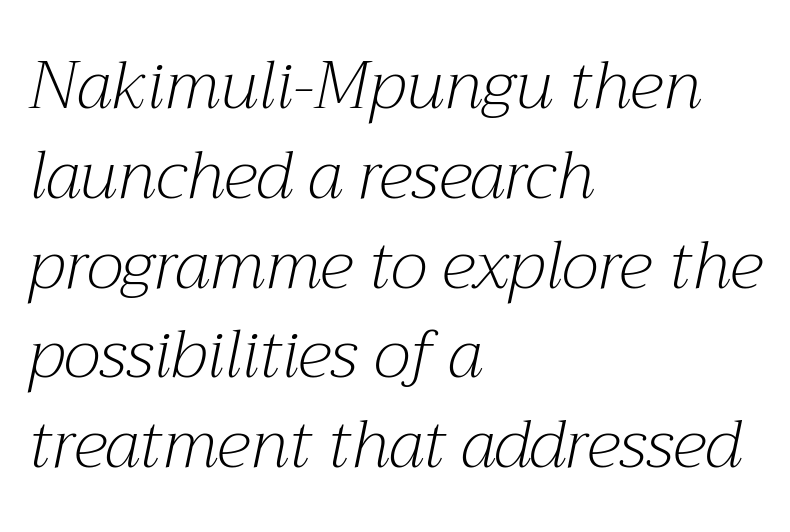
The image shows 66 px light serif type, italic (leaning right); set left-aligned, normal line spacing (1.36x), normal letter spacing, not underlined; medium stroke contrast and a medium x-height.
